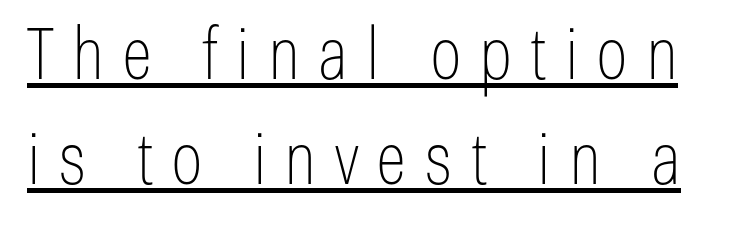
Q: Is the text bold? A: No.
Q: Is the text italic (slanted)? A: No, it is upright.
Q: Is the typeface a serif or a sans-serif typeface? A: Sans-serif.
Q: Is the text underlined? A: Yes.
Q: Is the spacing between letters normal or unusually wide? A: Unusually wide.
Q: Is the spacing between lines tight, normal or loose? A: Normal.
Q: Width (condensed, normal, or wide)? A: Condensed.
Q: Stroke contrast? A: Low.
Q: x-height? A: Medium.
Q: Monospaced? A: No.
